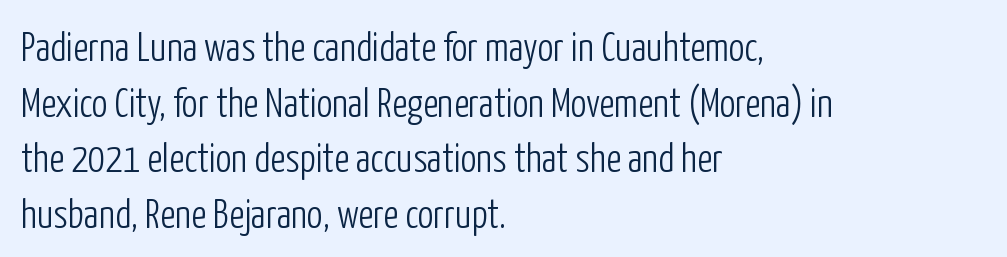
{"serif": "no", "italic": "no", "bold": "no", "weight": "light", "width": "condensed", "stroke_contrast": "low", "x_height": "medium", "monospaced": "no", "underline": "no", "align": "left", "line_spacing": "normal", "line_spacing_ratio": 1.39, "letter_spacing": "normal", "letter_spacing_em": 0.0, "glyph_px": 40}
